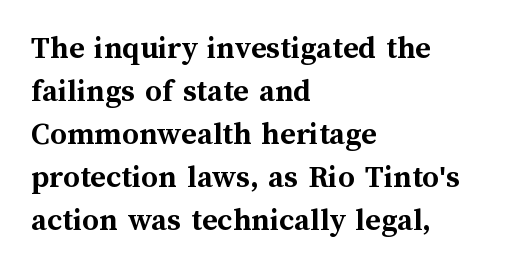
{"italic": "no", "bold": "yes", "weight": "semibold", "width": "normal", "stroke_contrast": "medium", "x_height": "medium", "monospaced": "no", "underline": "no", "align": "left", "line_spacing": "normal", "line_spacing_ratio": 1.3, "letter_spacing": "normal", "letter_spacing_em": 0.0, "glyph_px": 33}
